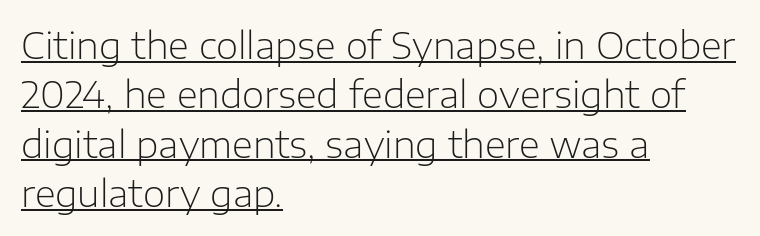
The image shows 36 px light sans-serif type, upright; set left-aligned, normal line spacing (1.37x), normal letter spacing, underlined; low stroke contrast and a medium x-height.
